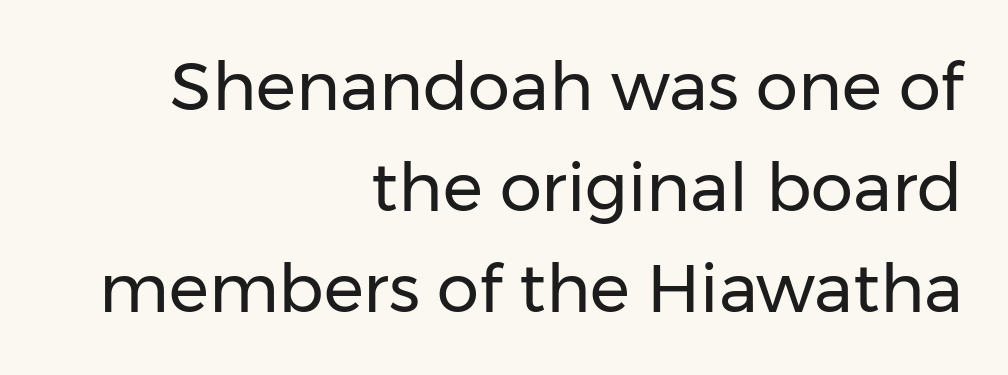
Q: Is the text bold? A: No.
Q: Is the text italic (slanted)? A: No, it is upright.
Q: Is the typeface a serif or a sans-serif typeface? A: Sans-serif.
Q: Is the text underlined? A: No.
Q: How is the paragraph aligned? A: Right-aligned.
Q: Is the spacing between letters normal or unusually wide? A: Normal.
Q: Is the spacing between lines tight, normal or loose? A: Normal.
Q: Width (condensed, normal, or wide)? A: Normal.
Q: Stroke contrast? A: Low.
Q: x-height? A: Medium.
Q: Monospaced? A: No.
